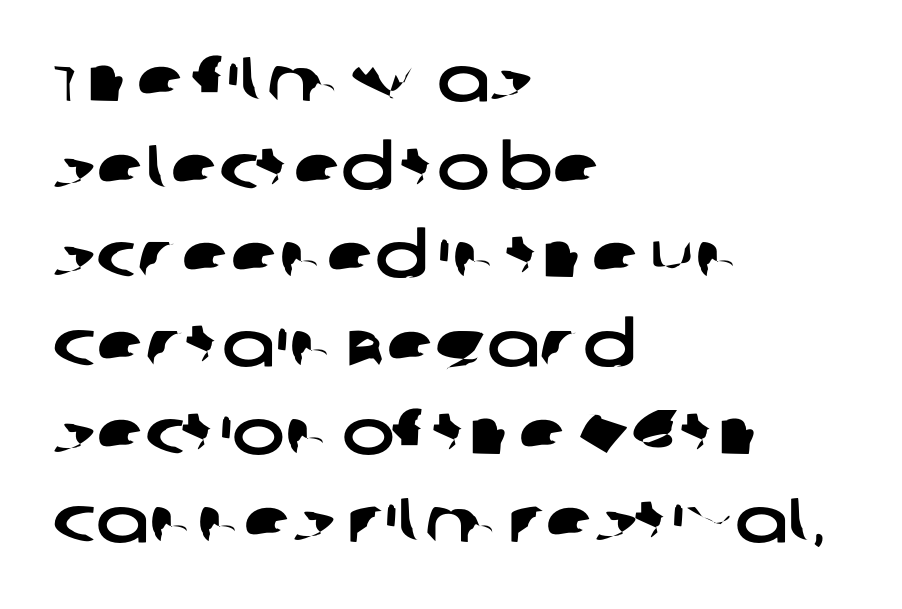
{"serif": "no", "width": "wide", "stroke_contrast": "low", "x_height": "large", "monospaced": "no", "underline": "no", "align": "left", "line_spacing": "normal", "line_spacing_ratio": 1.4, "letter_spacing": "normal", "letter_spacing_em": 0.0, "glyph_px": 63}
